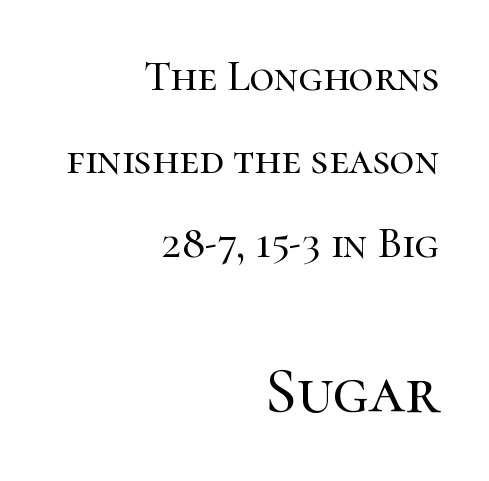
{"serif": "yes", "italic": "no", "width": "normal", "stroke_contrast": "high", "x_height": "medium", "monospaced": "no", "underline": "no", "align": "right", "line_spacing": "loose", "line_spacing_ratio": 1.94, "letter_spacing": "normal", "letter_spacing_em": 0.0, "larger_block": "second", "size_ratio": 1.49, "glyph_px": 64}
